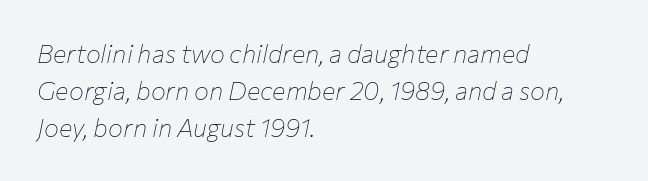
{"italic": "yes", "lean": "right", "slant_degrees": 12, "bold": "no", "underline": "no", "align": "left", "line_spacing": "normal", "line_spacing_ratio": 1.49, "letter_spacing": "normal", "letter_spacing_em": 0.0, "glyph_px": 25}
